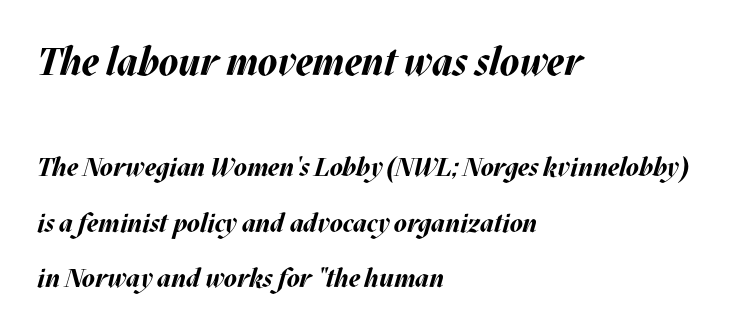
The image shows 39 px bold type, italic (leaning right); set left-aligned, loose line spacing (2.13x), normal letter spacing, not underlined; the first (top) block is 1.5x larger; medium stroke contrast and a large x-height.
